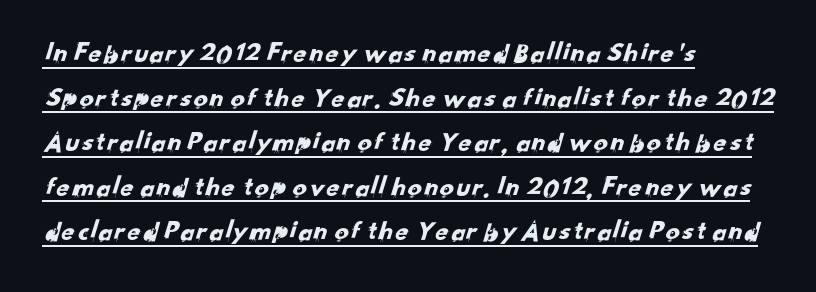
Q: Is the typeface a serif or a sans-serif typeface? A: Sans-serif.
Q: Is the text underlined? A: Yes.
Q: How is the paragraph aligned? A: Left-aligned.
Q: Is the spacing between letters normal or unusually wide? A: Normal.
Q: Is the spacing between lines tight, normal or loose? A: Normal.
Q: Width (condensed, normal, or wide)? A: Normal.
Q: Stroke contrast? A: Low.
Q: x-height? A: Small.
Q: Monospaced? A: No.
